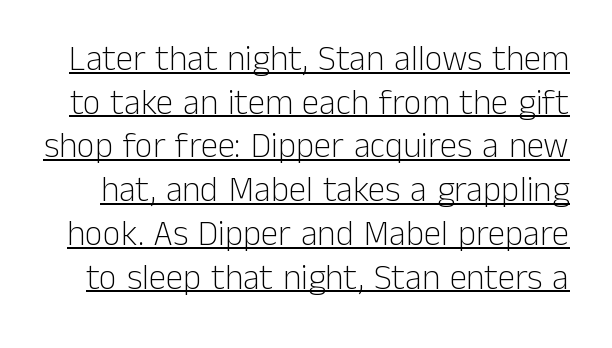
{"serif": "no", "italic": "no", "bold": "no", "weight": "light", "width": "normal", "stroke_contrast": "low", "x_height": "medium", "monospaced": "no", "underline": "yes", "line_spacing": "normal", "line_spacing_ratio": 1.25, "letter_spacing": "normal", "letter_spacing_em": 0.0, "glyph_px": 35}
